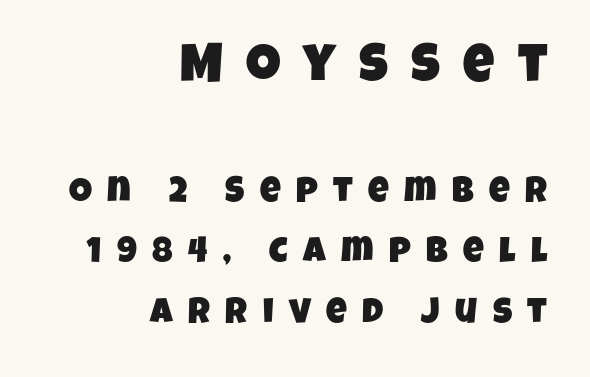
Tracking value appears strongly positive — letters spread wide. Character widths vary here, with narrow letters taking less room than wide ones. Casual observation: everything's shoved over to the right. No feet cap the strokes, marking this as sans-serif type. The earlier block is typeset at a bigger size than the later block.
